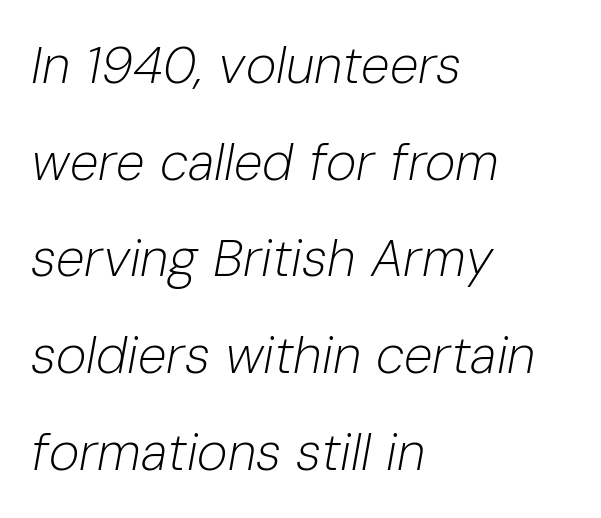
Characters are canted at an angle relative to the baseline's perpendicular. Check under the words: just untouched page. The letters advance in unequal steps, a hallmark of proportional type. Caption: standard tracking, unaltered. These lines are set flush left with a ragged right edge. The letterforms sit at book weight or below.
